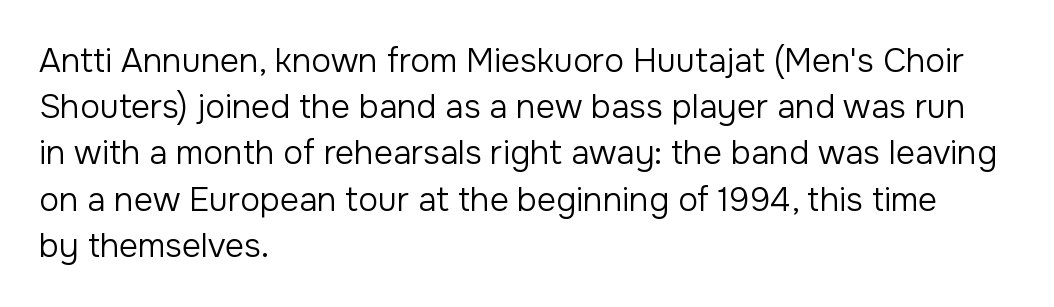
The image shows 33 px regular-weight sans-serif type, upright; set left-aligned, normal line spacing (1.4x), normal letter spacing, not underlined; low stroke contrast and a medium x-height.
